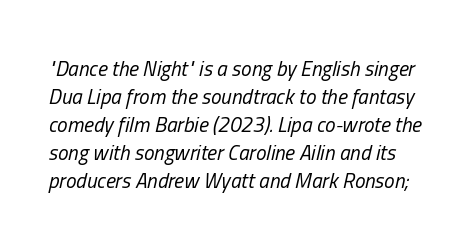
The lettering tilts uniformly, giving the passage an italic look. The zone under the glyphs is completely vacant. Nothing unusual about the tracking: characters are spaced as the font intends. Stroke mass is kept to a normal reading level or below.
